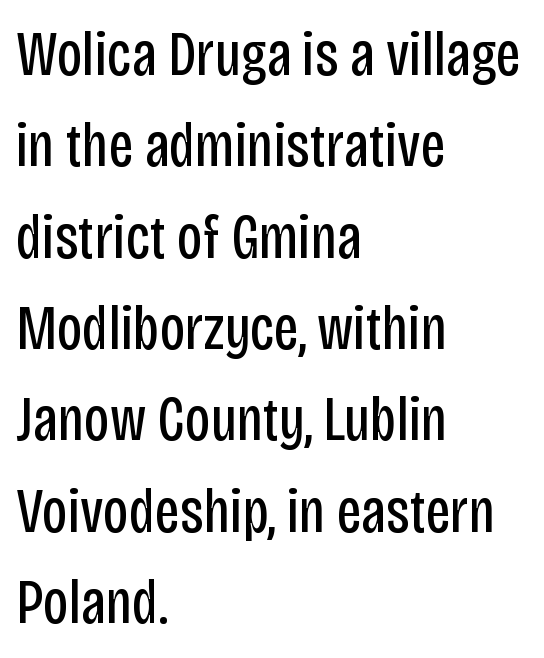
The image shows 63 px regular-weight, condensed sans-serif type, upright; set left-aligned, normal line spacing (1.45x), normal letter spacing, not underlined; low stroke contrast and a large x-height.
